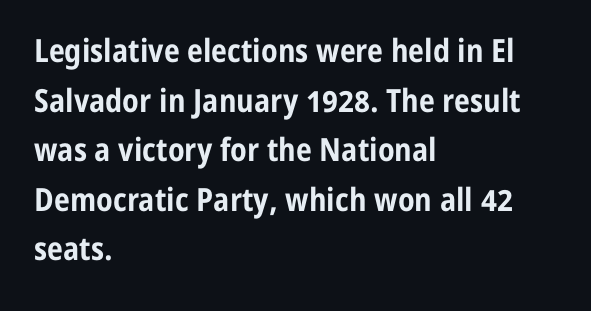
When letters stand straight like this, we call the style roman or upright. Compared with typical paragraphs, the rows here are spaced about the same. The ragged edge is on the right, which tells us the setting is flush left. Underline: absent. You could not count columns in this text — the font is proportionally spaced. You could call the tracking neutral — neither tight nor loose.
